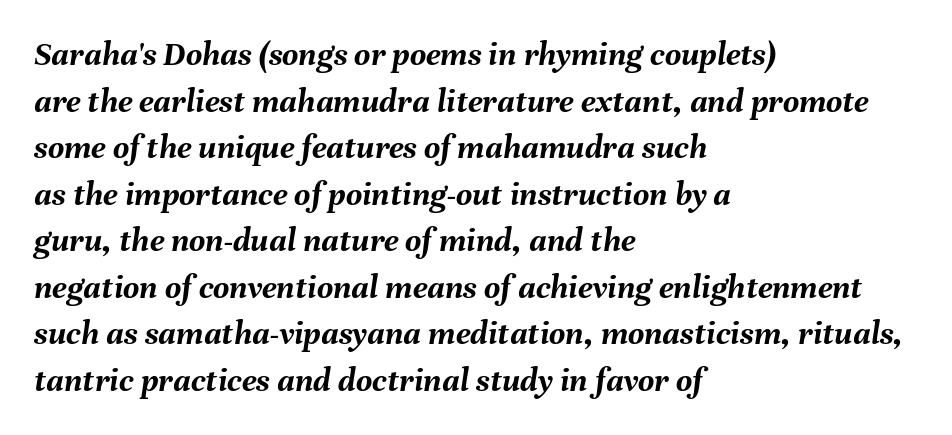
{"italic": "yes", "lean": "right", "slant_degrees": 8, "bold": "yes", "weight": "semibold", "width": "normal", "stroke_contrast": "medium", "x_height": "medium", "monospaced": "no", "underline": "no", "align": "left", "line_spacing": "normal", "line_spacing_ratio": 1.33, "letter_spacing": "normal", "letter_spacing_em": 0.0, "glyph_px": 35}
